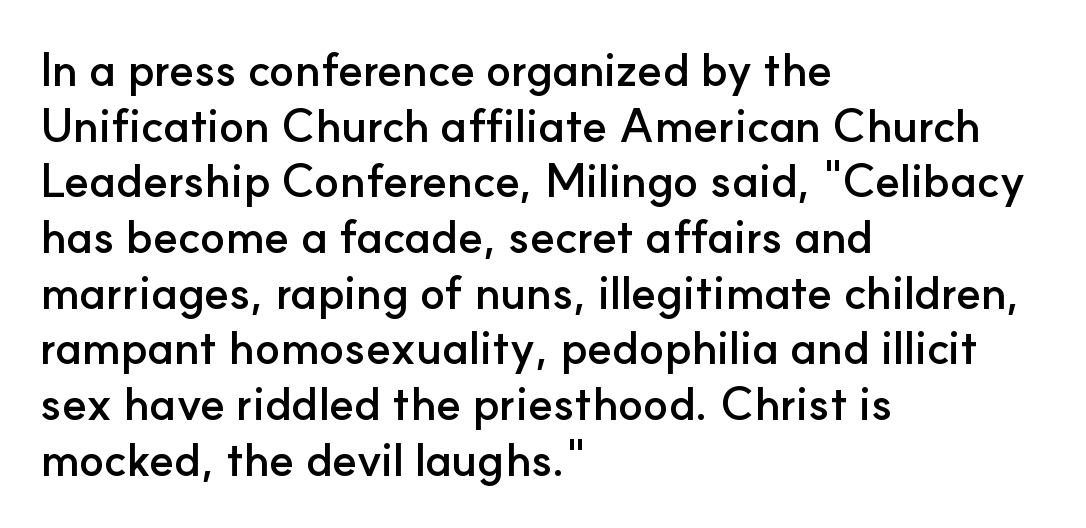
Q: Is the text bold? A: Yes.
Q: Is the text italic (slanted)? A: No, it is upright.
Q: Is the typeface a serif or a sans-serif typeface? A: Sans-serif.
Q: Is the text underlined? A: No.
Q: How is the paragraph aligned? A: Left-aligned.
Q: Is the spacing between letters normal or unusually wide? A: Normal.
Q: Width (condensed, normal, or wide)? A: Normal.
Q: Stroke contrast? A: Low.
Q: x-height? A: Small.
Q: Monospaced? A: No.
